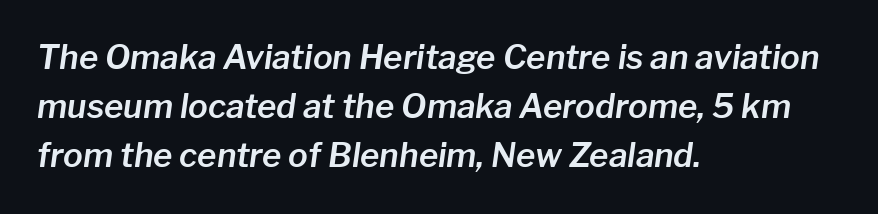
The image shows 33 px text type, italic (leaning right); set left-aligned, normal line spacing (1.49x), normal letter spacing, not underlined; low stroke contrast and a medium x-height.
